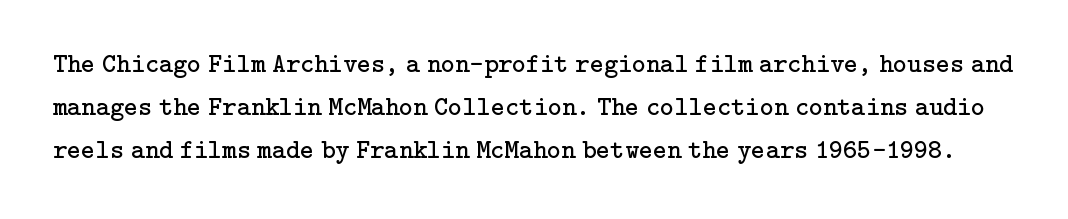
Style check: upright. Is the stroke heavy? The answer is a plain regular-or-lighter. Rule under the text: the space is simply empty. The line-height multiplier appears to be the usual default. Observe the ordinary spacing: letters are neighbours, not strangers.
